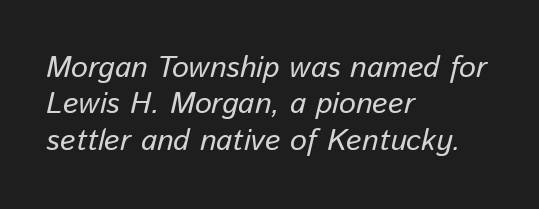
A classic flush-left, rag-right setting is used for this passage. The words here are not underlined. This sample has the flowing, uneven cadence of proportional lettering. Look at the tracking — it's just the regular setting, nothing added. It's the slanting kind of type.
